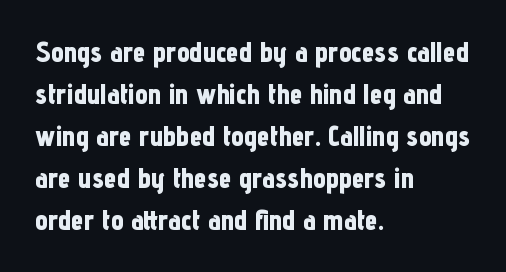
The rendering uses a bold face; every stroke is thick and dark. The typography opts for an upright posture over an oblique one. The rendering uses natural spacing where letterforms have individual widths. Note: no serifs on the glyphs. Normally led — the rows are evenly, conventionally spaced. A clean baseline with only descenders dipping below it.
